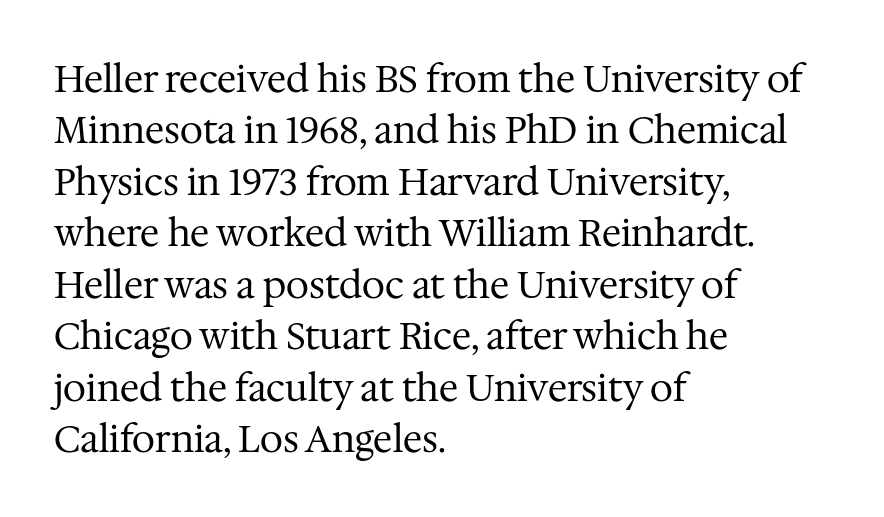
Each word holds together tightly as a unit, with standard inter-letter gaps. Italic: no, the glyphs are upright roman. Whoever set this chose a conventional vertical rhythm. The letters carry serifs — small finishing strokes at the ends of their stems.
